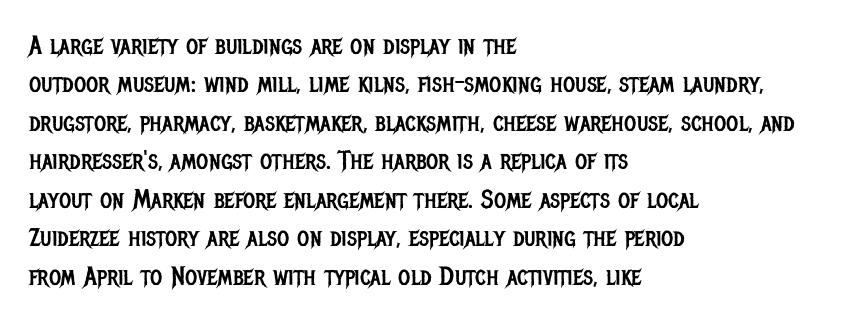
{"italic": "no", "bold": "no", "underline": "no", "align": "left", "line_spacing": "normal", "line_spacing_ratio": 1.48, "letter_spacing": "normal", "letter_spacing_em": 0.0, "glyph_px": 26}
